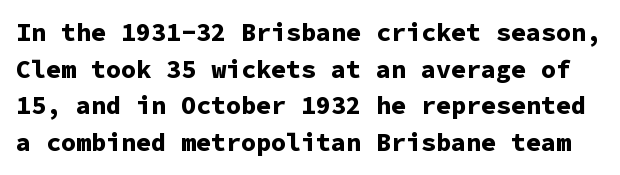
The image shows 25 px bold type, upright; set normal line spacing (1.47x), normal letter spacing, not underlined.
